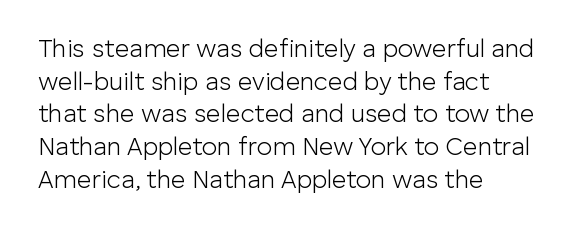
{"italic": "no", "bold": "no", "underline": "no", "align": "left", "line_spacing": "normal", "line_spacing_ratio": 1.31, "letter_spacing": "normal", "letter_spacing_em": 0.0, "glyph_px": 25}
